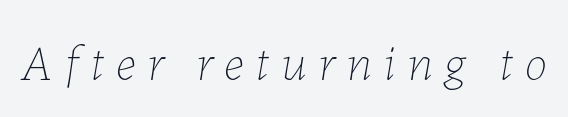
The image shows 51 px thin type, italic (leaning right); set unusually wide letter spacing (+0.23 em), not underlined; low stroke contrast and a medium x-height.
